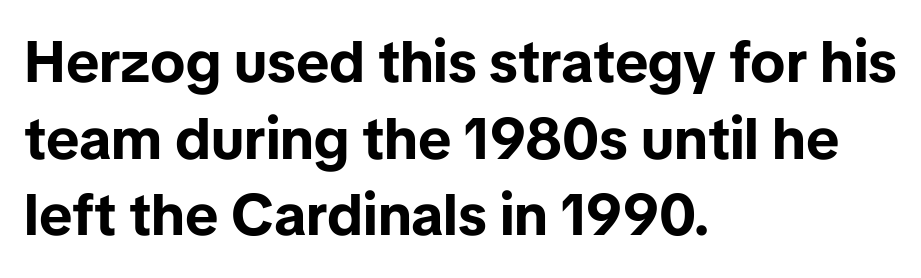
Q: Is the text bold? A: Yes.
Q: Is the text italic (slanted)? A: No, it is upright.
Q: Is the typeface a serif or a sans-serif typeface? A: Sans-serif.
Q: Is the text underlined? A: No.
Q: How is the paragraph aligned? A: Left-aligned.
Q: Is the spacing between letters normal or unusually wide? A: Normal.
Q: Is the spacing between lines tight, normal or loose? A: Normal.
Q: Width (condensed, normal, or wide)? A: Normal.
Q: Stroke contrast? A: Low.
Q: x-height? A: Medium.
Q: Monospaced? A: No.
